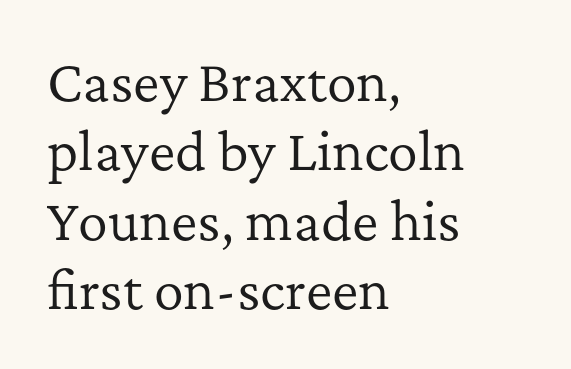
The compositor pushed each line to the left boundary. A normal amount of white space separates one row of letters from the next. This sample has the flowing, uneven cadence of proportional lettering. Just letters on the line, the space beneath them empty. The cut favours lightness, reaching ordinary text weight at its darkest. Does the lettering tilt? It doesn't — this is upright.
